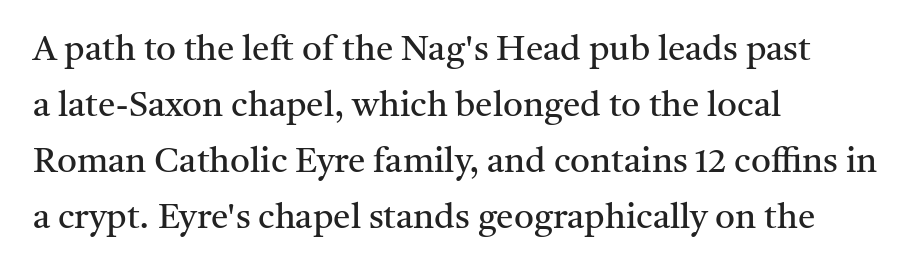
The image shows 35 px regular-weight serif type, upright; set left-aligned, normal line spacing (1.6x), normal letter spacing, not underlined; medium stroke contrast and a medium x-height.
